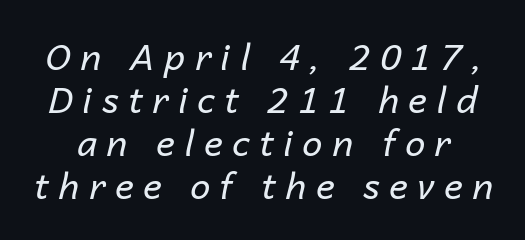
When letters slant like this, we call the style italic. The horizontal fit of the characters is loose and conspicuously gappy. Bare-footed words on every line. The weight tops out at a normal text grade.
